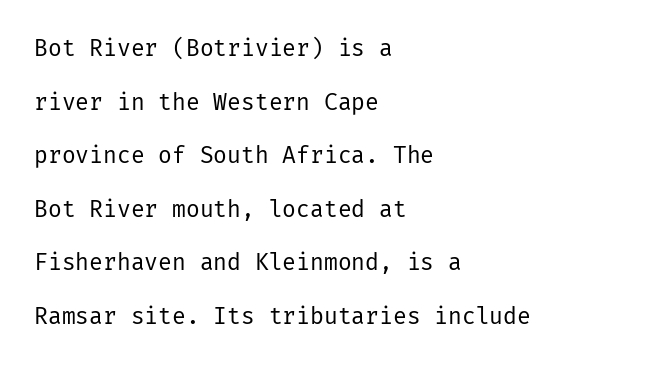
Check under the words: just untouched page. If you drew a ruler down the left edge, every line would touch it. Vertical spacing — loose. Rendered with straight, roman letterforms. Inter-character spacing is left at the font's built-in metrics. No chunkiness to these letters — they're not bold.
